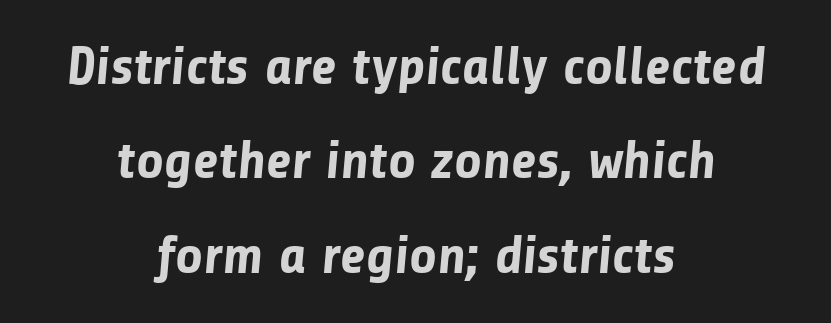
Q: Is the text bold? A: Yes.
Q: Is the typeface a serif or a sans-serif typeface? A: Sans-serif.
Q: Is the text underlined? A: No.
Q: How is the paragraph aligned? A: Centered.
Q: Is the spacing between letters normal or unusually wide? A: Normal.
Q: Width (condensed, normal, or wide)? A: Normal.
Q: Stroke contrast? A: Low.
Q: x-height? A: Medium.
Q: Monospaced? A: No.
